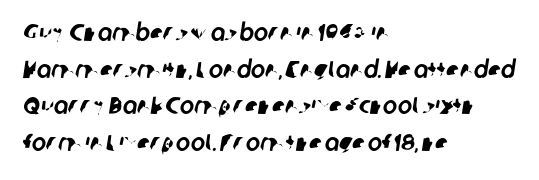
There is no visible air inserted between adjacent glyphs. The text block is weighted toward the left margin, trailing off unevenly rightward. Leading matches the norm, producing a regular column. Anything drawn beneath the words? Only blank space.
